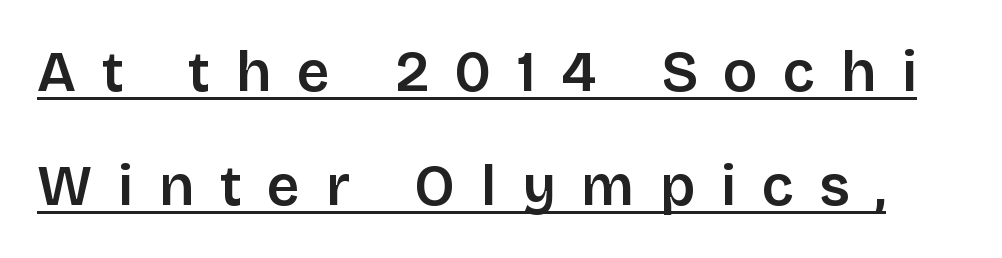
The image shows 57 px semibold sans-serif type, upright; set loose line spacing (2.0x), unusually wide letter spacing (+0.45 em), underlined; low stroke contrast and a large x-height.
